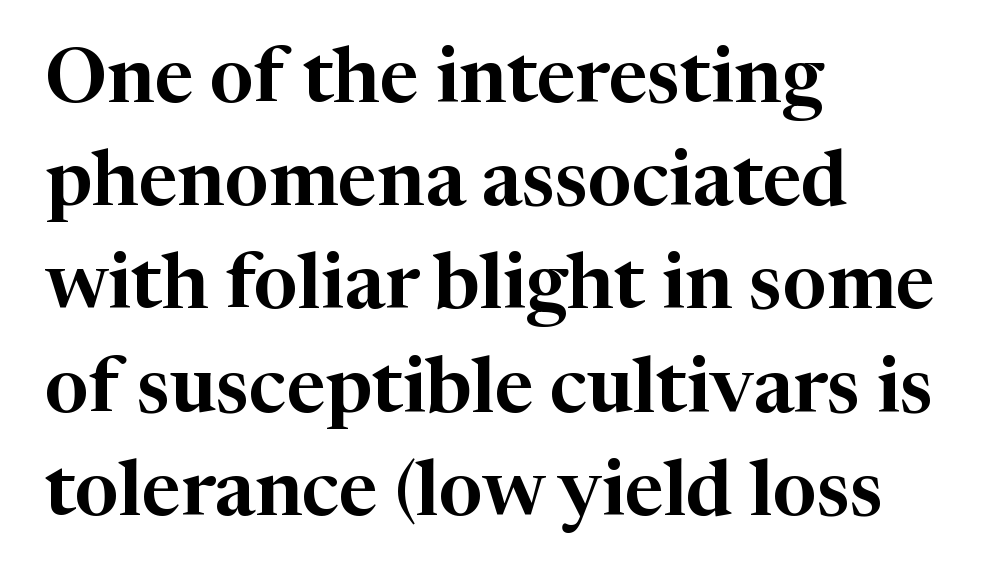
{"serif": "yes", "italic": "no", "width": "normal", "stroke_contrast": "high", "x_height": "medium", "monospaced": "no", "underline": "no", "align": "left", "line_spacing": "normal", "line_spacing_ratio": 1.34, "letter_spacing": "normal", "letter_spacing_em": 0.0, "glyph_px": 77}
